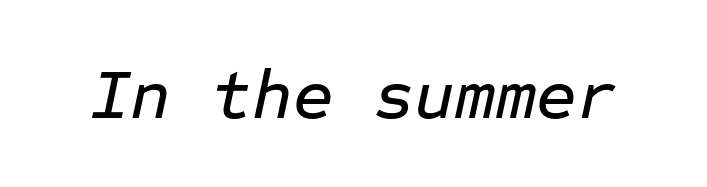
Students, note that the glyphs here touch the page at normal intervals. These lines are rendered in a fixed-pitch font. Just letters on the line, the space beneath them empty. The face used here has a pronounced slope to its letters.
